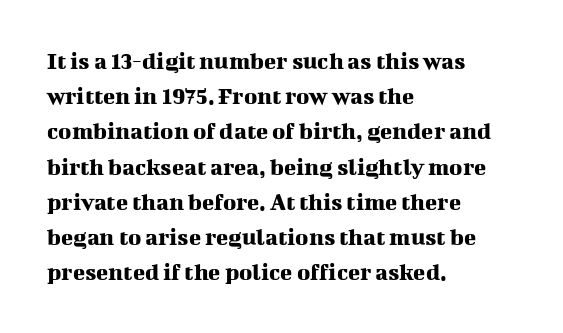
Posture: straight, roman, zero tilt. This rendering uses left alignment, leaving the right contour irregular. This sample keeps an unexceptional amount of space between lines. Bare-footed words on every line.
